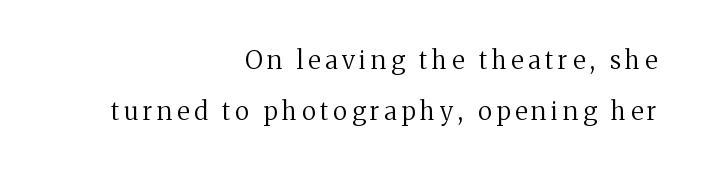
The image shows 25 px text type, upright; set right-aligned, loose line spacing (2.03x), not underlined.
